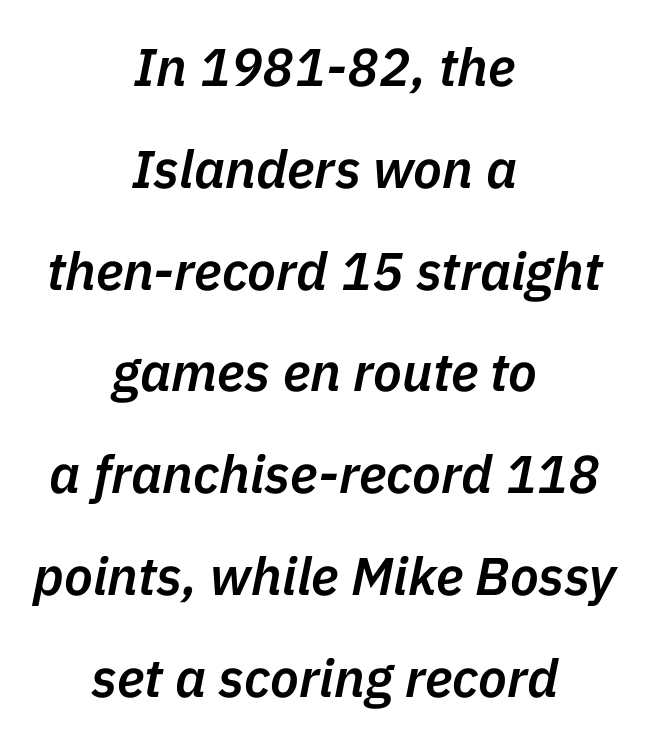
The image shows 53 px semibold type, italic (leaning right); set centered, loose line spacing (1.92x), normal letter spacing, not underlined; low stroke contrast and a medium x-height.
